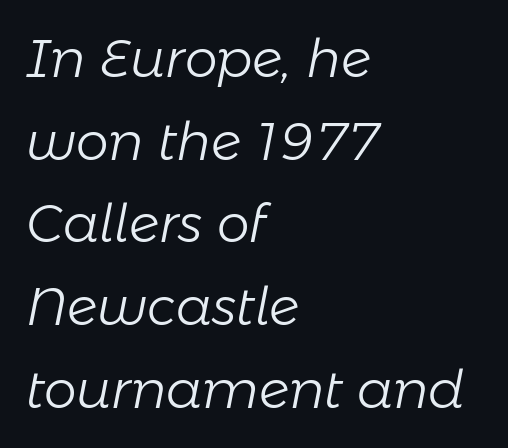
Q: Is the text bold? A: No.
Q: Is the text italic (slanted)? A: Yes, it leans right by about 11 degrees.
Q: Is the text underlined? A: No.
Q: How is the paragraph aligned? A: Left-aligned.
Q: Is the spacing between letters normal or unusually wide? A: Normal.
Q: Is the spacing between lines tight, normal or loose? A: Normal.
Q: Width (condensed, normal, or wide)? A: Normal.
Q: Stroke contrast? A: Low.
Q: x-height? A: Medium.
Q: Monospaced? A: No.
